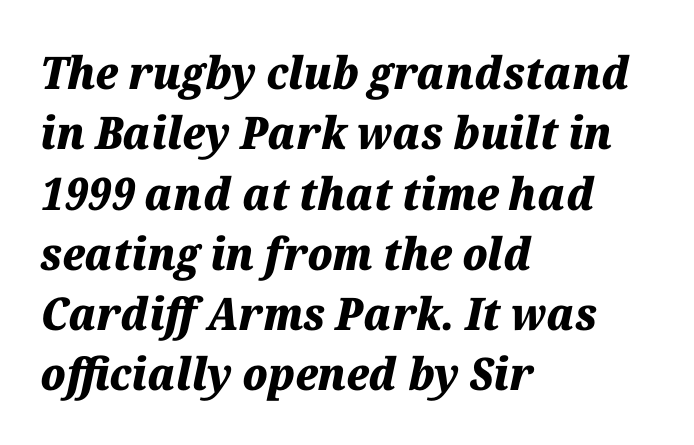
The image shows 45 px heavy type, italic (leaning right); set left-aligned, normal line spacing (1.34x), normal letter spacing, not underlined; medium stroke contrast and a medium x-height.
